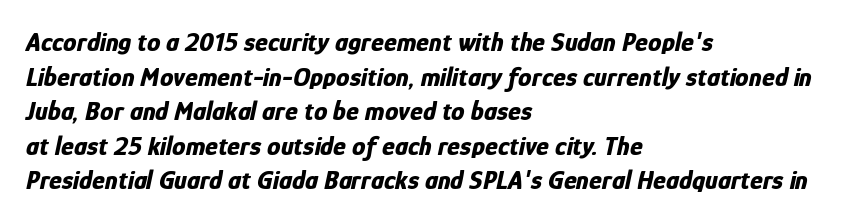
{"italic": "yes", "lean": "right", "slant_degrees": 12, "bold": "yes", "underline": "no", "align": "left", "line_spacing": "normal", "line_spacing_ratio": 1.28, "letter_spacing": "normal", "letter_spacing_em": 0.0, "glyph_px": 27}
